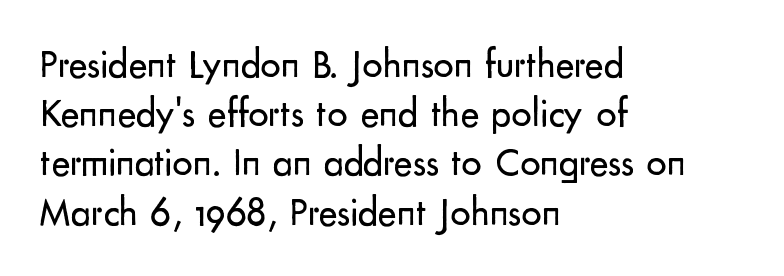
In terms of posture, this sample is upright. The type family on display is of the sans-serif kind. Left-aligned paragraph, ragged on the right. Caption: face not bold, strokes unweighted.
